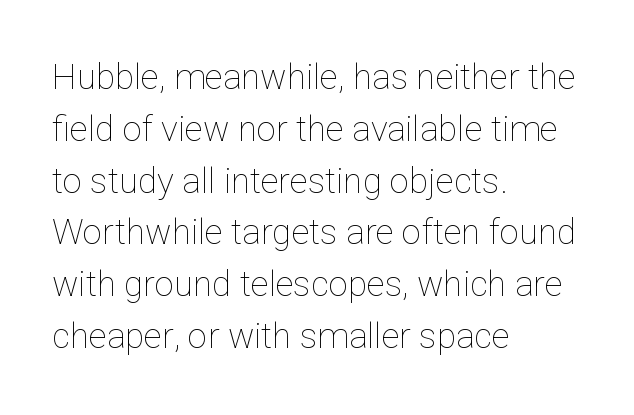
{"italic": "no", "bold": "no", "weight": "thin", "width": "normal", "stroke_contrast": "low", "x_height": "medium", "monospaced": "no", "underline": "no", "align": "left", "line_spacing": "normal", "line_spacing_ratio": 1.48, "letter_spacing": "normal", "letter_spacing_em": 0.0, "glyph_px": 35}
